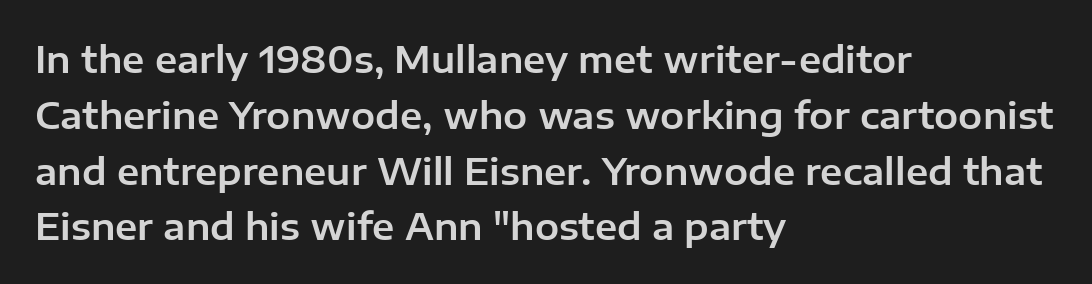
Q: Is the text italic (slanted)? A: No, it is upright.
Q: Is the typeface a serif or a sans-serif typeface? A: Sans-serif.
Q: Is the text underlined? A: No.
Q: How is the paragraph aligned? A: Left-aligned.
Q: Is the spacing between letters normal or unusually wide? A: Normal.
Q: Is the spacing between lines tight, normal or loose? A: Normal.
Q: Width (condensed, normal, or wide)? A: Normal.
Q: Stroke contrast? A: Low.
Q: x-height? A: Medium.
Q: Monospaced? A: No.
